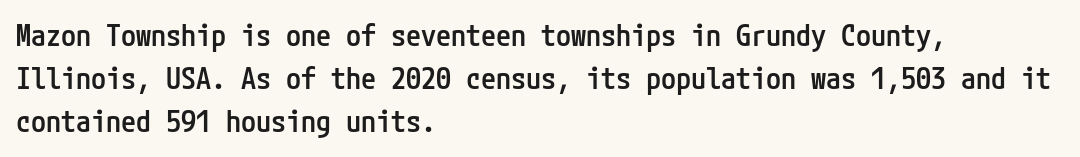
{"serif": "no", "italic": "no", "bold": "semi", "weight": "semibold", "width": "condensed", "stroke_contrast": "low", "x_height": "medium", "underline": "no", "align": "left", "line_spacing": "normal", "line_spacing_ratio": 1.44, "letter_spacing": "normal", "letter_spacing_em": 0.0, "glyph_px": 30}
